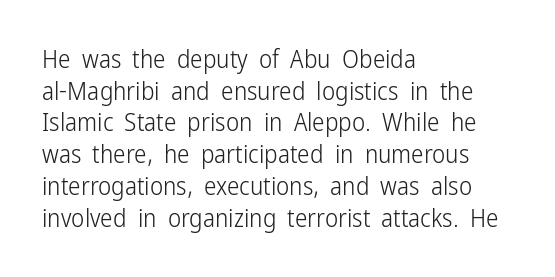
The image shows 25 px text type, upright; set left-aligned, normal line spacing (1.27x), normal letter spacing, not underlined.
